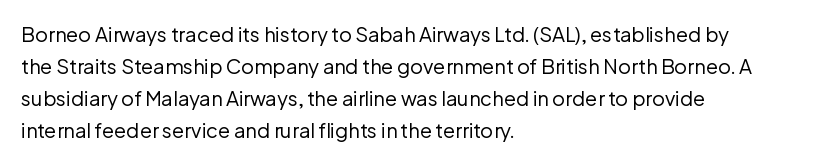
Caption: standard tracking, unaltered. The line-height multiplier appears to be the usual default. Type without underlining. This sample uses an upright cut, with every glyph sitting square on the baseline. This rendering uses left alignment, leaving the right contour irregular. The characters are drawn with everyday or finer stroke widths.
